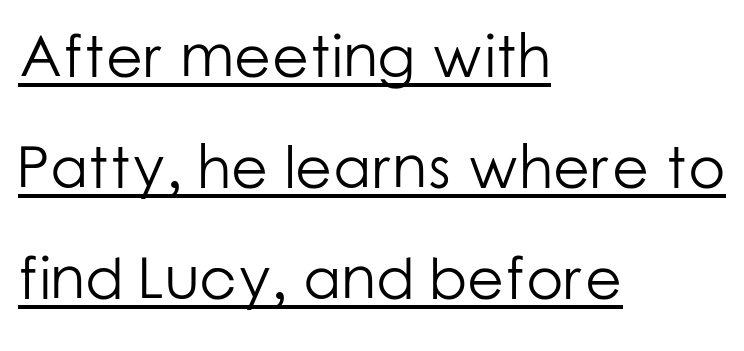
Q: Is the text bold? A: No.
Q: Is the text italic (slanted)? A: No, it is upright.
Q: Is the typeface a serif or a sans-serif typeface? A: Sans-serif.
Q: Is the text underlined? A: Yes.
Q: How is the paragraph aligned? A: Left-aligned.
Q: Is the spacing between letters normal or unusually wide? A: Normal.
Q: Width (condensed, normal, or wide)? A: Normal.
Q: Stroke contrast? A: Low.
Q: x-height? A: Medium.
Q: Monospaced? A: No.
